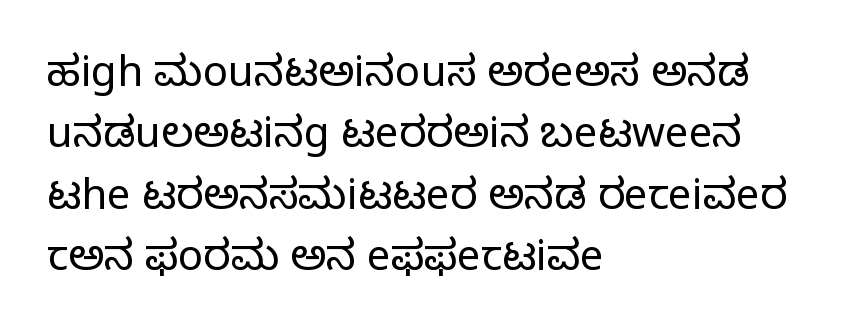
The image shows 42 px light sans-serif type, upright; set left-aligned, normal line spacing (1.46x), normal letter spacing, not underlined; low stroke contrast and a medium x-height.
